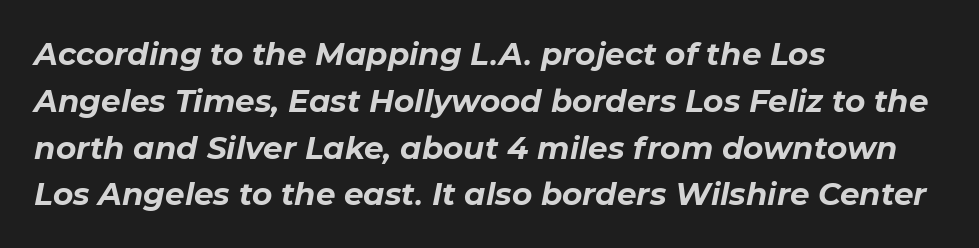
Q: Is the text bold? A: Yes.
Q: Is the text italic (slanted)? A: Yes, it leans right by about 11 degrees.
Q: Is the text underlined? A: No.
Q: How is the paragraph aligned? A: Left-aligned.
Q: Is the spacing between letters normal or unusually wide? A: Normal.
Q: Is the spacing between lines tight, normal or loose? A: Normal.
Q: Width (condensed, normal, or wide)? A: Normal.
Q: Stroke contrast? A: Low.
Q: x-height? A: Medium.
Q: Monospaced? A: No.
